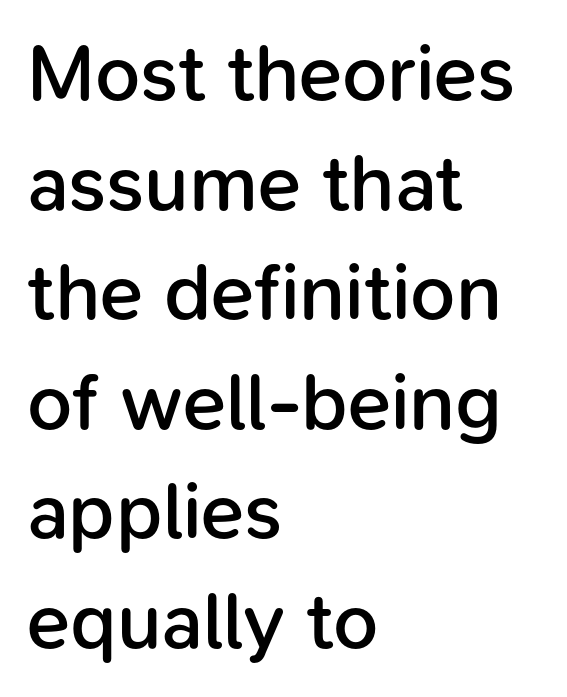
{"serif": "no", "italic": "no", "bold": "semi", "weight": "semibold", "width": "normal", "stroke_contrast": "low", "x_height": "medium", "monospaced": "no", "underline": "no", "align": "left", "line_spacing": "normal", "line_spacing_ratio": 1.37, "letter_spacing": "normal", "letter_spacing_em": 0.0, "glyph_px": 80}
